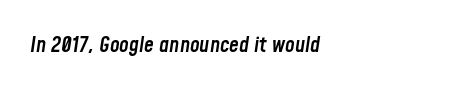
The image shows 22 px text type, italic (leaning right); set left-aligned, normal letter spacing, not underlined.
